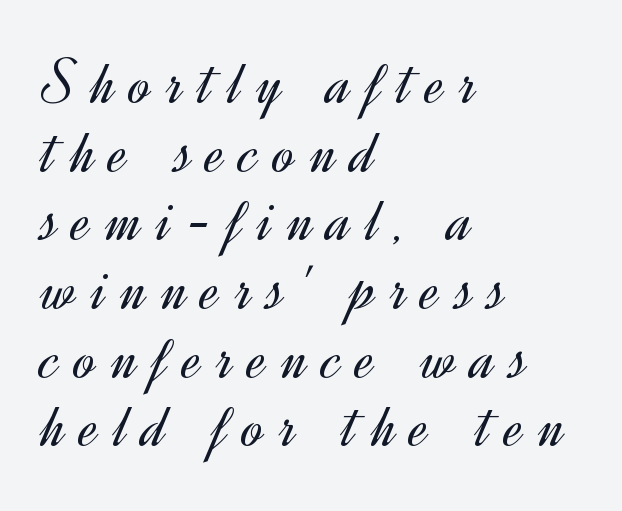
{"serif": "no", "bold": "no", "weight": "light", "width": "normal", "x_height": "small", "monospaced": "no", "underline": "no", "align": "left", "line_spacing": "tight", "line_spacing_ratio": 1.04, "letter_spacing": "wide", "letter_spacing_em": 0.23, "glyph_px": 66}
